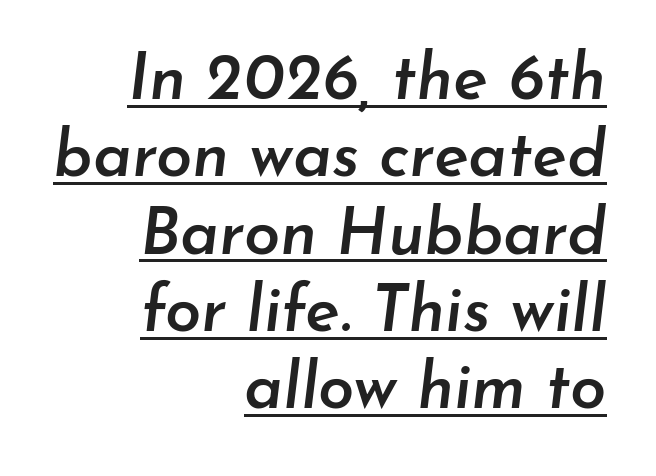
Notice how the stems are inclined rather than vertical — that's the hallmark of italics. You could not count columns in this text — the font is proportionally spaced. All the whitespace from short lines collects on the left. Set as a demibold, roughly 600 on the weight scale. The gaps between neighbouring characters are ordinary and unremarkable. Decoration check: the copy is underlined.
